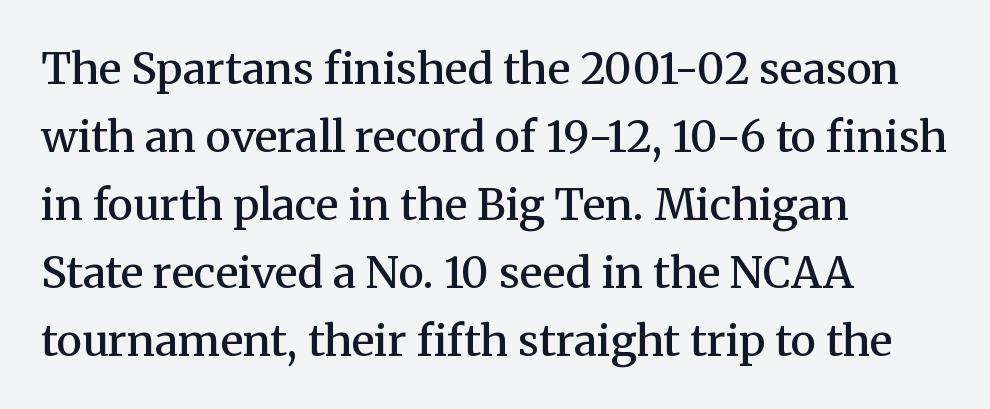
The image shows 43 px semibold serif type, upright; set left-aligned, normal line spacing (1.58x), normal letter spacing, not underlined; medium stroke contrast and a medium x-height.
